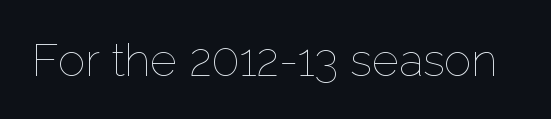
Q: Is the text bold? A: No.
Q: Is the text italic (slanted)? A: No, it is upright.
Q: Is the text underlined? A: No.
Q: Is the spacing between letters normal or unusually wide? A: Normal.
Q: Width (condensed, normal, or wide)? A: Normal.
Q: Stroke contrast? A: Low.
Q: x-height? A: Medium.
Q: Monospaced? A: No.
